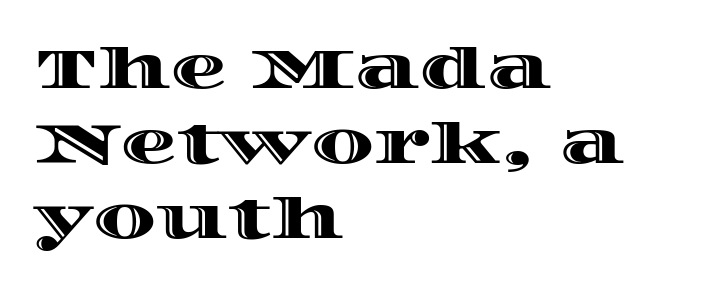
Q: Is the text italic (slanted)? A: No, it is upright.
Q: Is the text underlined? A: No.
Q: How is the paragraph aligned? A: Left-aligned.
Q: Is the spacing between letters normal or unusually wide? A: Normal.
Q: Is the spacing between lines tight, normal or loose? A: Normal.
Q: Width (condensed, normal, or wide)? A: Wide.
Q: x-height? A: Large.
Q: Monospaced? A: No.
